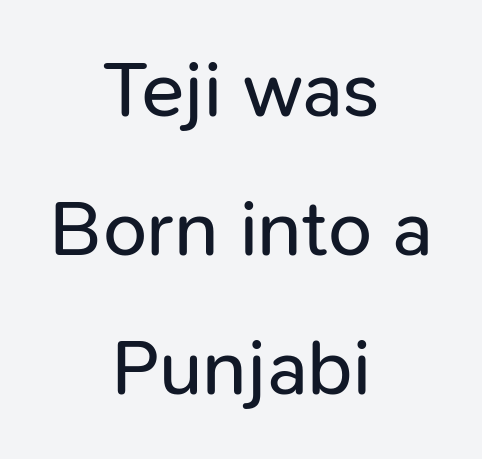
{"serif": "no", "italic": "no", "bold": "no", "weight": "regular", "width": "normal", "stroke_contrast": "low", "x_height": "medium", "monospaced": "no", "underline": "no", "align": "center", "line_spacing_ratio": 1.76, "letter_spacing": "normal", "letter_spacing_em": 0.0, "glyph_px": 79}
